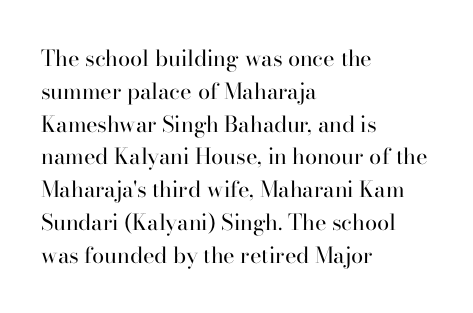
Q: Is the text bold? A: No.
Q: Is the text italic (slanted)? A: No, it is upright.
Q: Is the text underlined? A: No.
Q: How is the paragraph aligned? A: Left-aligned.
Q: Is the spacing between letters normal or unusually wide? A: Normal.
Q: Is the spacing between lines tight, normal or loose? A: Normal.
